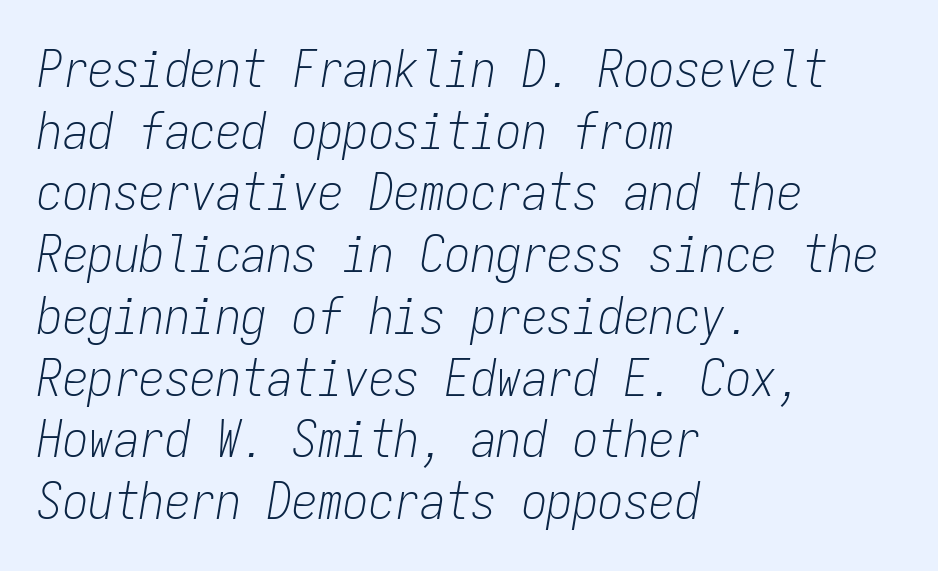
The image shows 51 px light, condensed type, italic (leaning right), monospaced; set left-aligned, line spacing 1.21x, normal letter spacing, not underlined; low stroke contrast and a medium x-height.
